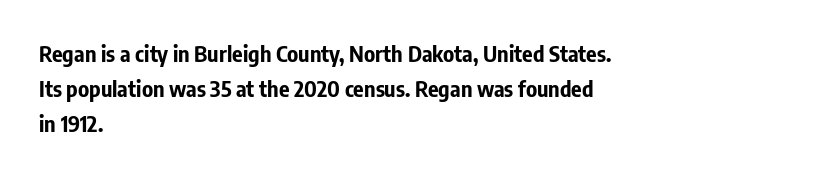
The image shows 22 px bold type, upright; set left-aligned, normal line spacing (1.59x), normal letter spacing, not underlined.
